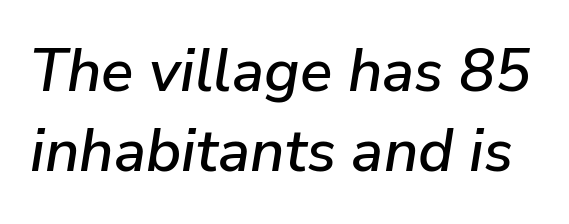
The passage shown is typed in a proportional face where columns would drift. The specimen reads as italic at a glance. Whoever set this chose a conventional vertical rhythm. Check the space under the baseline: it is left empty. The type is set solid horizontally, with unmodified tracking.
